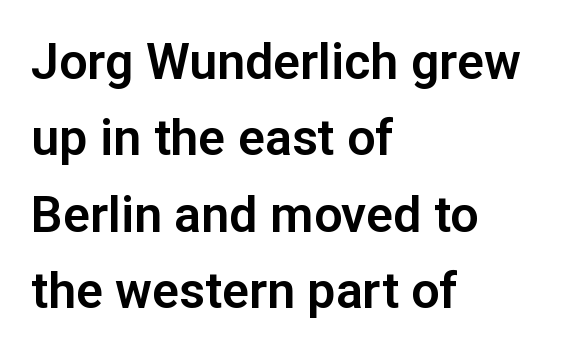
Q: Is the text italic (slanted)? A: No, it is upright.
Q: Is the typeface a serif or a sans-serif typeface? A: Sans-serif.
Q: Is the text underlined? A: No.
Q: How is the paragraph aligned? A: Left-aligned.
Q: Is the spacing between letters normal or unusually wide? A: Normal.
Q: Is the spacing between lines tight, normal or loose? A: Normal.
Q: Width (condensed, normal, or wide)? A: Normal.
Q: Stroke contrast? A: Low.
Q: x-height? A: Medium.
Q: Monospaced? A: No.
